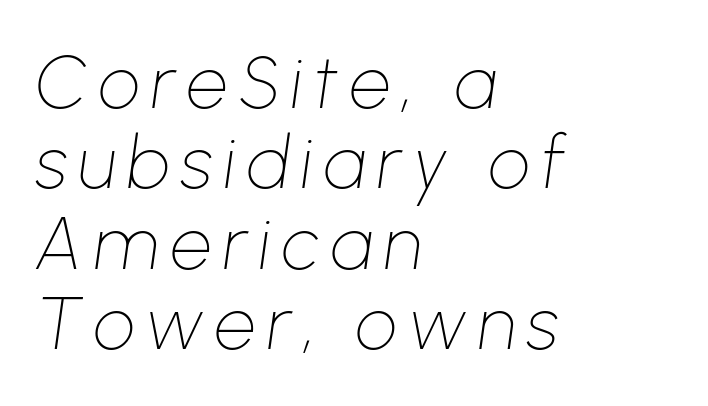
Reading down the block, your eye returns to a fixed left position each line. Cramped leading. The strokes are not fattened; the text isn't bold. The passage shown is typed in a proportional face where columns would drift. Honestly, there is no underline to notice here at all.
